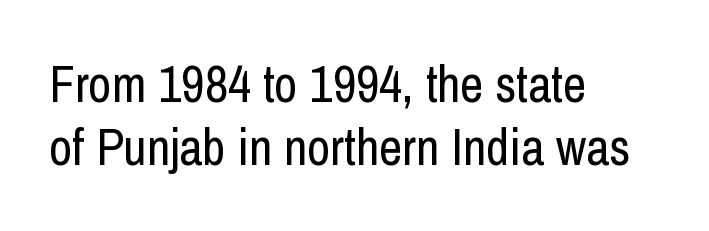
It's the straight-up-and-down kind of type. Underline: absent. Caption: multi-line text, flush left, ragged right. Type style note: lacks serifs. Looks like regular typesetting: each glyph gets only the width it needs. The font sits on the lighter half of the weight spectrum, regular included.
